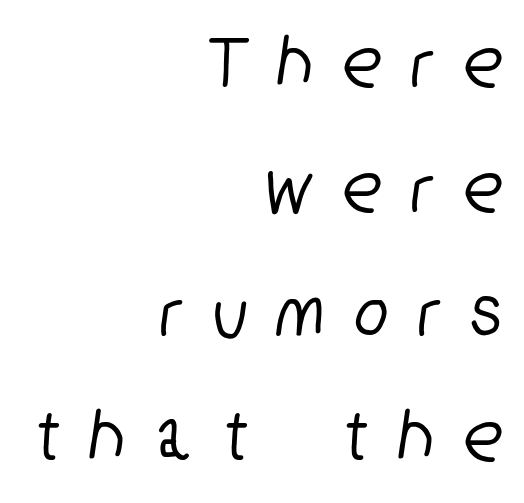
The image shows 76 px condensed sans-serif type; set right-aligned, normal line spacing (1.64x), unusually wide letter spacing (+0.43 em), not underlined; low stroke contrast and a medium x-height.
